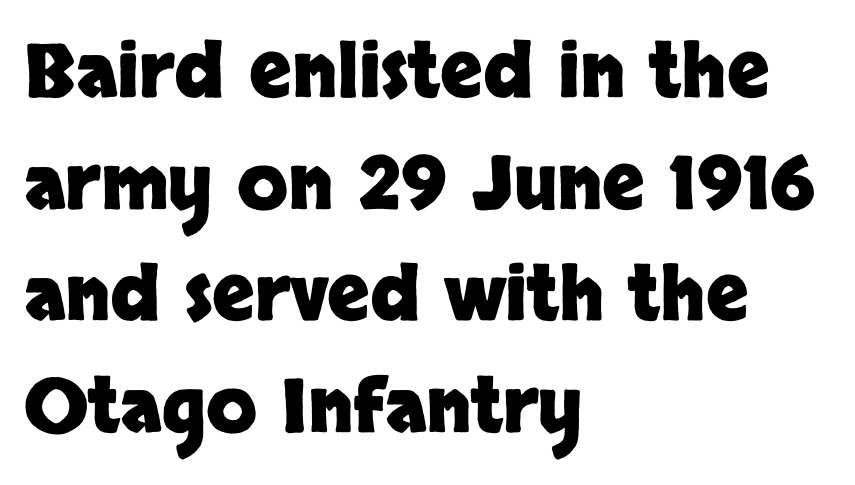
{"serif": "no", "italic": "no", "bold": "yes", "weight": "heavy", "width": "normal", "stroke_contrast": "low", "x_height": "large", "monospaced": "no", "underline": "no", "align": "left", "line_spacing": "normal", "line_spacing_ratio": 1.51, "letter_spacing": "normal", "letter_spacing_em": 0.0, "glyph_px": 74}
